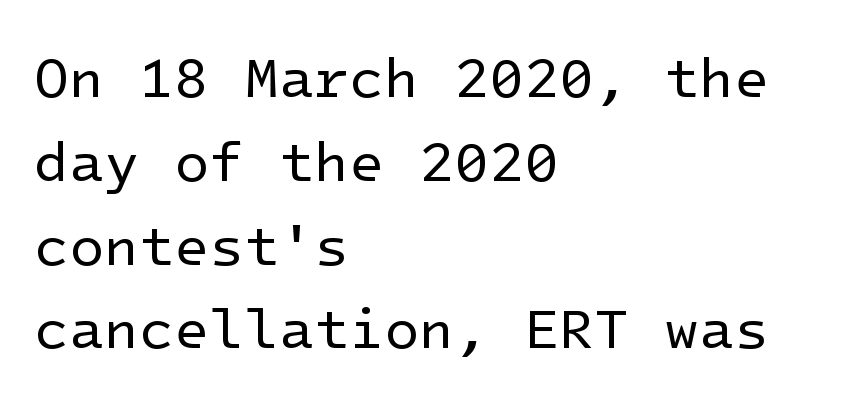
{"serif": "no", "italic": "no", "bold": "no", "weight": "regular", "width": "normal", "stroke_contrast": "low", "x_height": "medium", "underline": "no", "align": "left", "line_spacing": "normal", "line_spacing_ratio": 1.47, "letter_spacing": "normal", "letter_spacing_em": 0.0, "glyph_px": 57}
